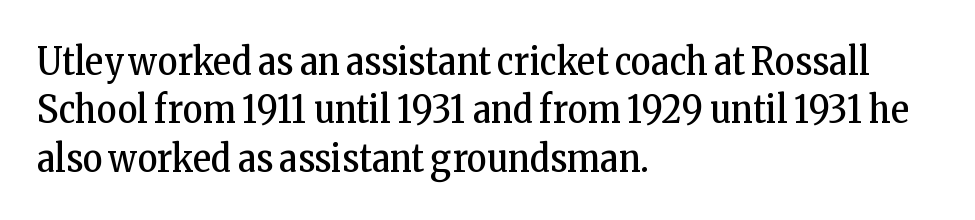
The image shows 38 px regular-weight, condensed serif type, upright; set left-aligned, normal line spacing (1.27x), normal letter spacing, not underlined; low stroke contrast and a medium x-height.
